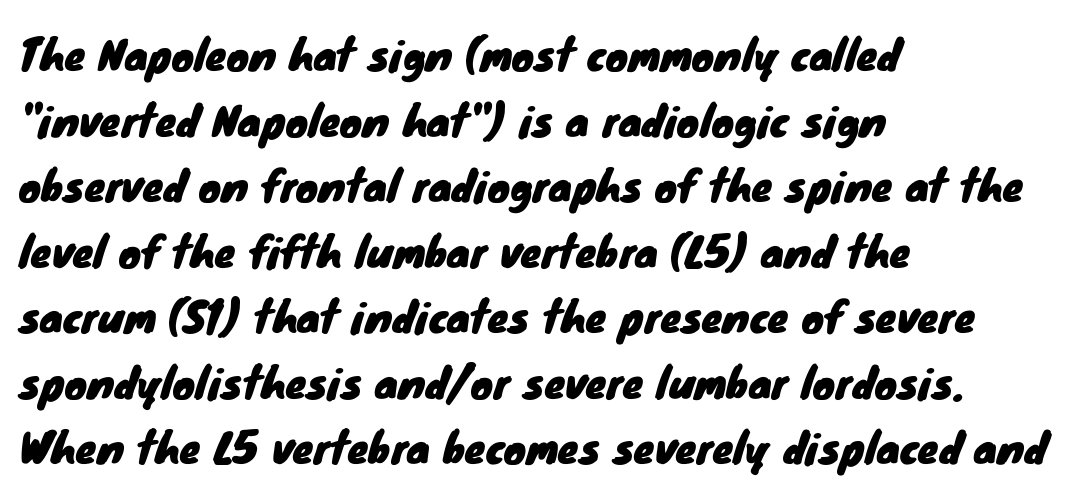
Q: Is the typeface a serif or a sans-serif typeface? A: Sans-serif.
Q: Is the text underlined? A: No.
Q: How is the paragraph aligned? A: Left-aligned.
Q: Is the spacing between letters normal or unusually wide? A: Normal.
Q: Is the spacing between lines tight, normal or loose? A: Normal.
Q: Width (condensed, normal, or wide)? A: Normal.
Q: Stroke contrast? A: Low.
Q: x-height? A: Small.
Q: Monospaced? A: No.
